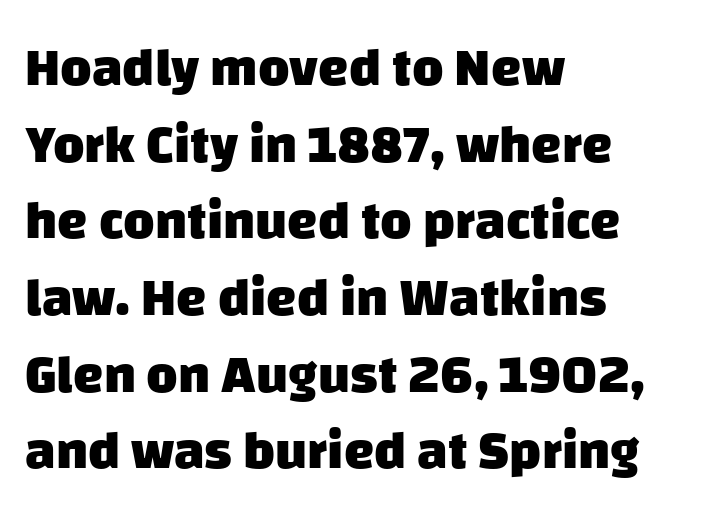
{"serif": "no", "bold": "yes", "weight": "heavy", "width": "normal", "stroke_contrast": "low", "x_height": "large", "monospaced": "no", "underline": "no", "align": "left", "line_spacing": "normal", "line_spacing_ratio": 1.42, "letter_spacing": "normal", "letter_spacing_em": 0.0, "glyph_px": 54}
